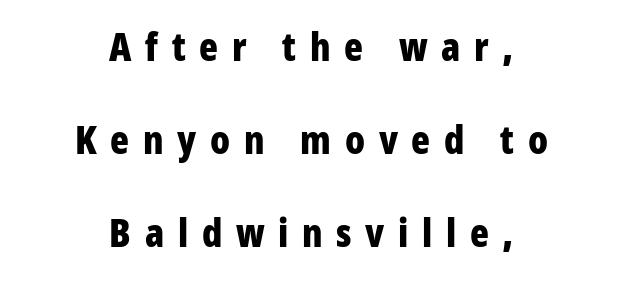
Leading is clearly above the norm, producing a sparse column. How are the letters spaced? Widely, with obvious added tracking. Here the designer chose a conventional face with non-uniform glyph widths. In terms of weight, the rendering is a true, heavy bold.
